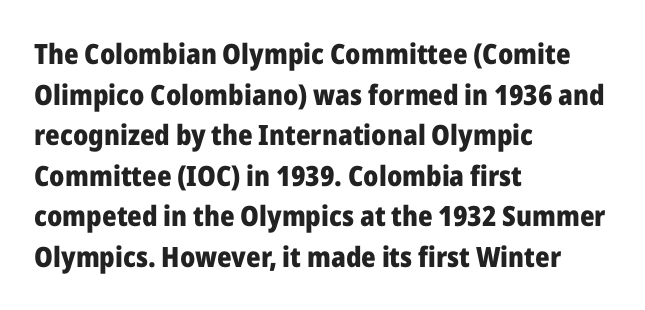
You can tell it's not italic because the verticals are truly vertical. The string is rendered with underlining switched off. This rendering uses left alignment, leaving the right contour irregular. Stroke thickness is high; the sample reads as a true bold. Students, note that the glyphs here touch the page at normal intervals.
